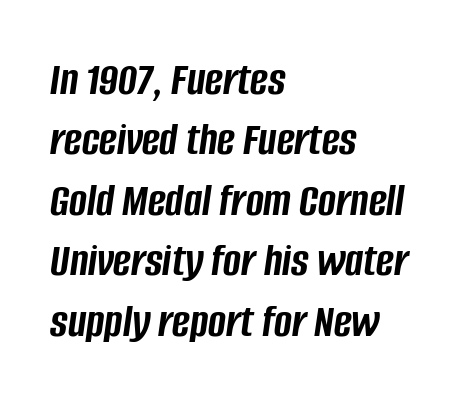
The image shows 48 px semibold, condensed type, italic (leaning right); set left-aligned, normal line spacing (1.26x), normal letter spacing, not underlined; low stroke contrast and a large x-height.
